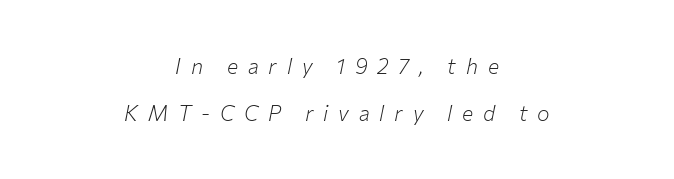
A typesetter would mark this as italic. Between one letter and the next there's a generous, obvious gap. Line spacing here is loose. Stems here are at most as thick as an everyday book face.
